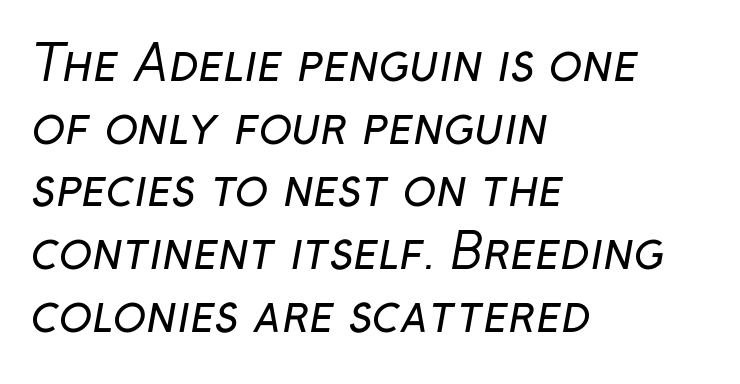
Q: Is the text bold? A: No.
Q: Is the typeface a serif or a sans-serif typeface? A: Sans-serif.
Q: Is the text underlined? A: No.
Q: How is the paragraph aligned? A: Left-aligned.
Q: Is the spacing between letters normal or unusually wide? A: Normal.
Q: Is the spacing between lines tight, normal or loose? A: Normal.
Q: Width (condensed, normal, or wide)? A: Normal.
Q: Stroke contrast? A: Low.
Q: x-height? A: Medium.
Q: Monospaced? A: No.
